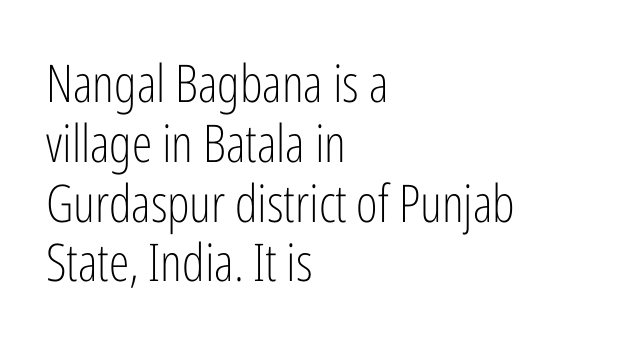
{"serif": "no", "italic": "no", "bold": "no", "weight": "light", "width": "condensed", "stroke_contrast": "low", "x_height": "medium", "monospaced": "no", "underline": "no", "align": "left", "line_spacing": "tight", "line_spacing_ratio": 1.15, "letter_spacing": "normal", "letter_spacing_em": 0.0, "glyph_px": 52}
